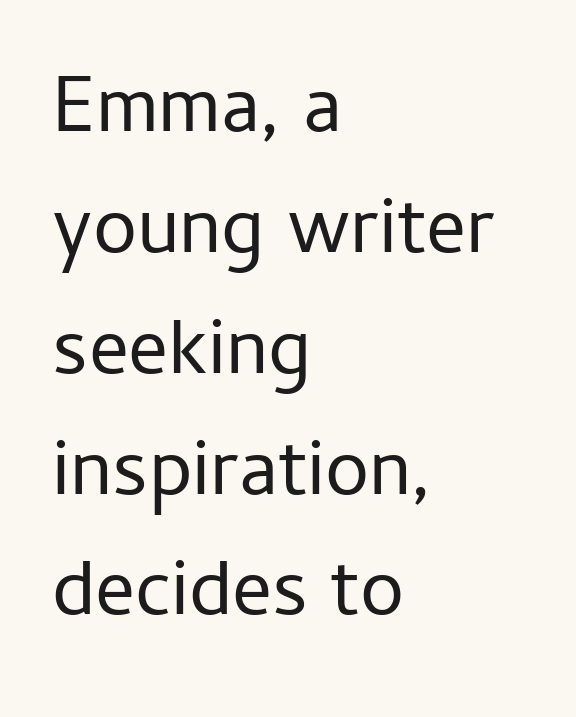
One glance says typical: line gaps are just what's usual. Nothing heavy about these letters — not bold at all. Every character sits straight up, as roman type does. The designer went with a sans here, leaving each stem footless. The glyphs are unaccompanied by any horizontal stroke below them.
